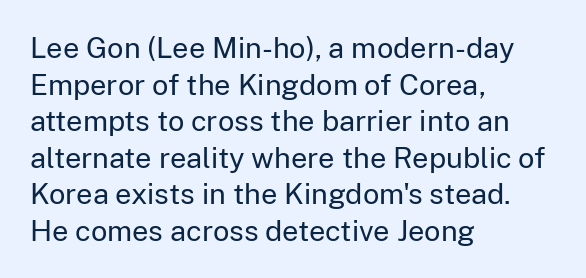
The letters advance in unequal steps, a hallmark of proportional type. The string is rendered with underlining switched off. The axis of the letterforms is exactly vertical. Honestly, the letter spacing is just normal — you wouldn't notice it. No chunkiness to these letters — they're not bold. The rendering uses a moderate line-height, typical for paragraphs.
